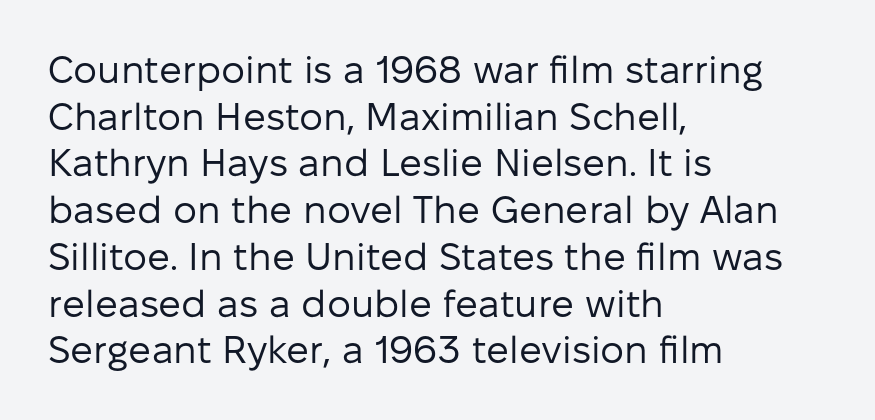
{"serif": "no", "italic": "no", "bold": "no", "weight": "regular", "width": "normal", "stroke_contrast": "low", "x_height": "medium", "monospaced": "no", "underline": "no", "align": "left", "line_spacing_ratio": 1.23, "letter_spacing": "normal", "letter_spacing_em": 0.0, "glyph_px": 38}
